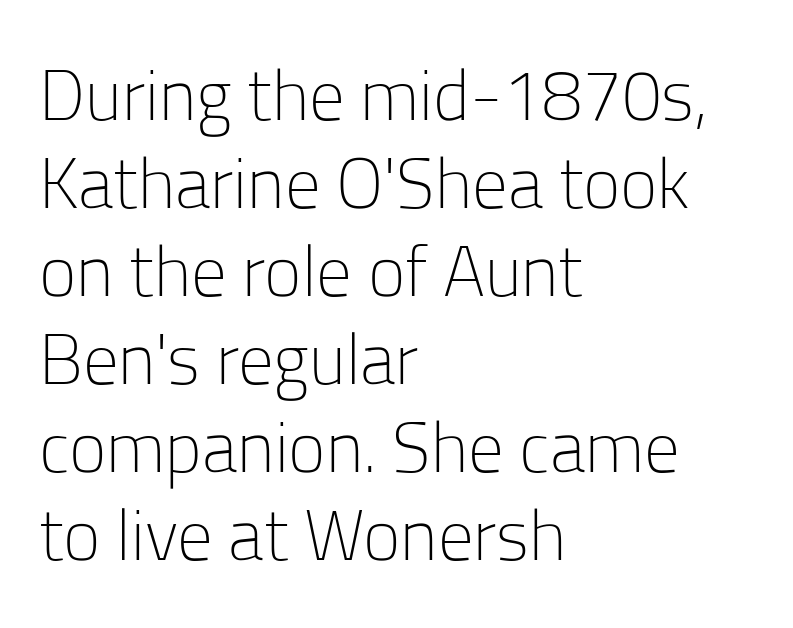
Q: Is the text bold? A: No.
Q: Is the text italic (slanted)? A: No, it is upright.
Q: Is the typeface a serif or a sans-serif typeface? A: Sans-serif.
Q: Is the text underlined? A: No.
Q: How is the paragraph aligned? A: Left-aligned.
Q: Is the spacing between letters normal or unusually wide? A: Normal.
Q: Width (condensed, normal, or wide)? A: Normal.
Q: Stroke contrast? A: Low.
Q: x-height? A: Medium.
Q: Monospaced? A: No.
